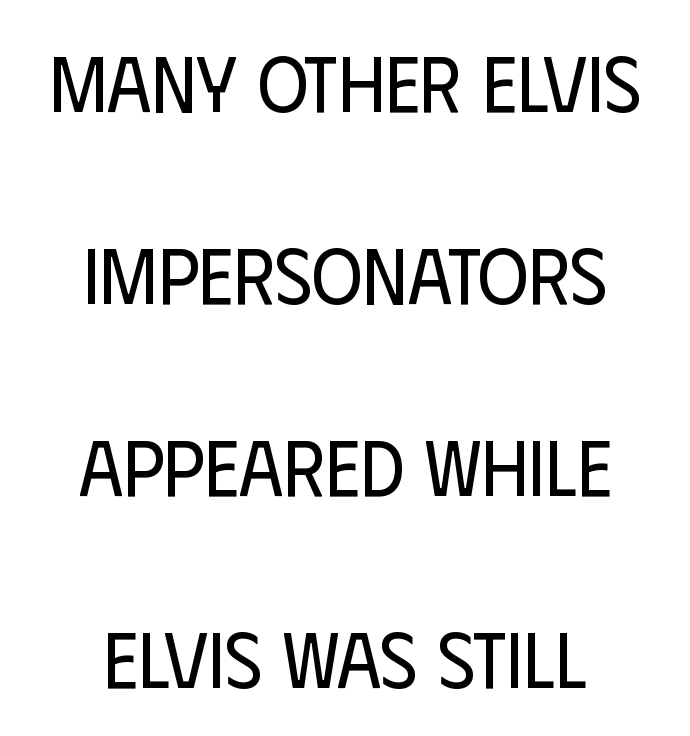
Q: Is the text bold? A: No.
Q: Is the text italic (slanted)? A: No, it is upright.
Q: Is the typeface a serif or a sans-serif typeface? A: Sans-serif.
Q: Is the text underlined? A: No.
Q: How is the paragraph aligned? A: Centered.
Q: Is the spacing between letters normal or unusually wide? A: Normal.
Q: Is the spacing between lines tight, normal or loose? A: Loose.
Q: Width (condensed, normal, or wide)? A: Condensed.
Q: Stroke contrast? A: Low.
Q: x-height? A: Large.
Q: Monospaced? A: No.
